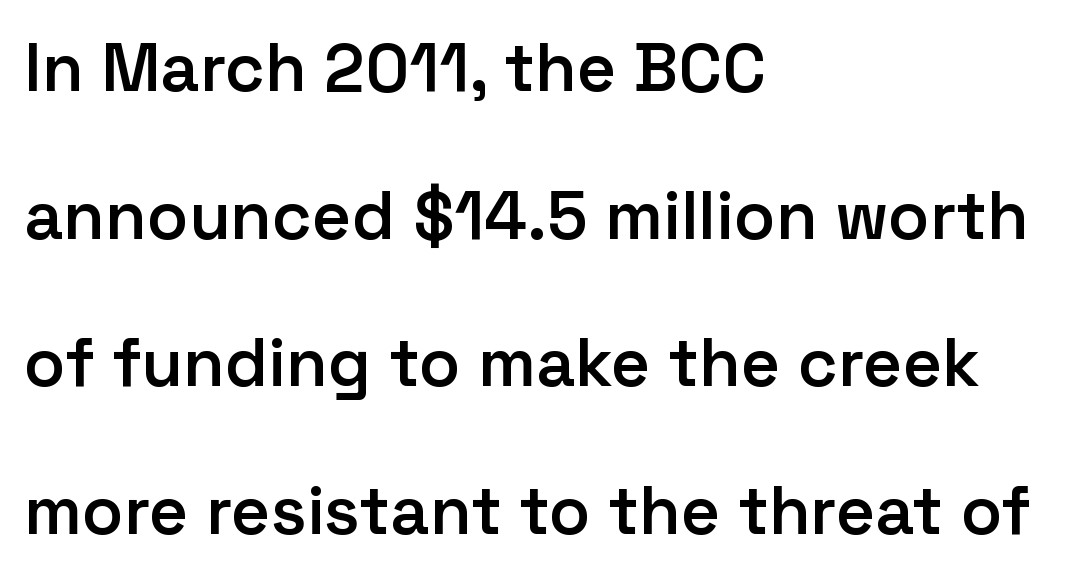
Q: Is the text bold? A: Semi-bold.
Q: Is the text italic (slanted)? A: No, it is upright.
Q: Is the typeface a serif or a sans-serif typeface? A: Sans-serif.
Q: Is the text underlined? A: No.
Q: How is the paragraph aligned? A: Left-aligned.
Q: Is the spacing between letters normal or unusually wide? A: Normal.
Q: Is the spacing between lines tight, normal or loose? A: Loose.
Q: Width (condensed, normal, or wide)? A: Normal.
Q: Stroke contrast? A: Low.
Q: x-height? A: Medium.
Q: Monospaced? A: No.
